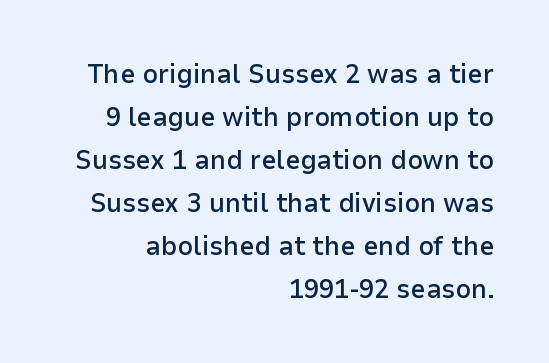
In terms of leading, this rendering sits right in the middle. You could call the tracking neutral — neither tight nor loose. Type without underlining. Is there any slant? The stems are plumb. In CSS terms this would be text-align: right. Compared with an ordinary text face, these strokes are moderately heavier — a semibold.
